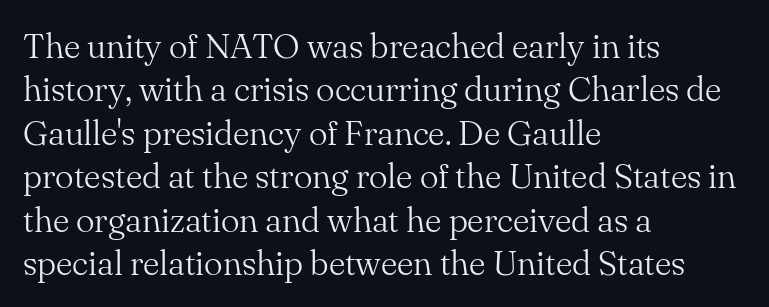
Q: Is the text bold? A: No.
Q: Is the text italic (slanted)? A: No, it is upright.
Q: Is the typeface a serif or a sans-serif typeface? A: Serif.
Q: Is the text underlined? A: No.
Q: How is the paragraph aligned? A: Left-aligned.
Q: Is the spacing between letters normal or unusually wide? A: Normal.
Q: Width (condensed, normal, or wide)? A: Normal.
Q: Stroke contrast? A: Medium.
Q: x-height? A: Small.
Q: Monospaced? A: No.
